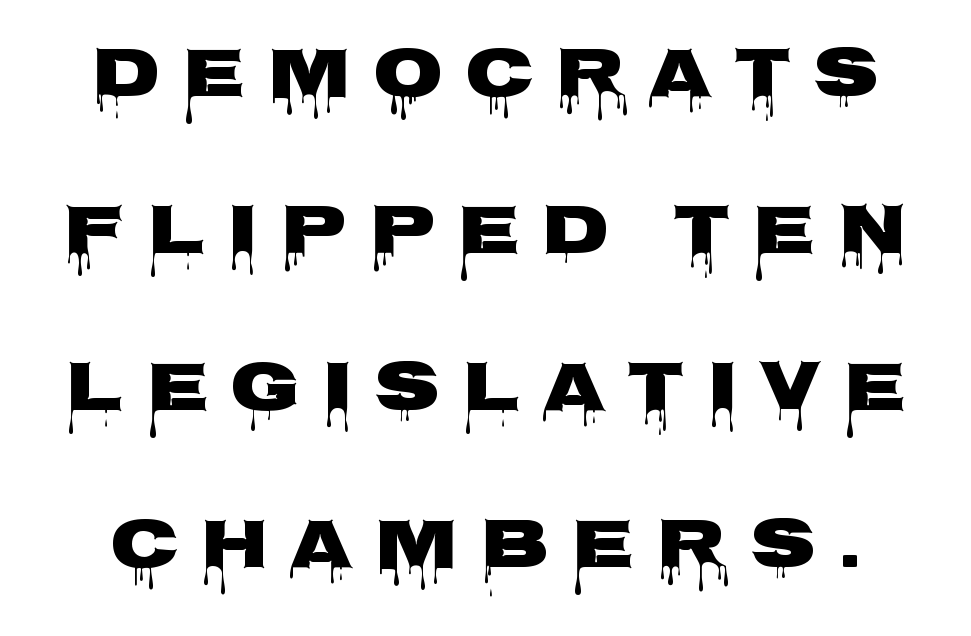
The image shows 72 px heavy, wide sans-serif type, upright; set centered, loose line spacing (2.18x), unusually wide letter spacing (+0.3 em), not underlined; low stroke contrast and a large x-height.
